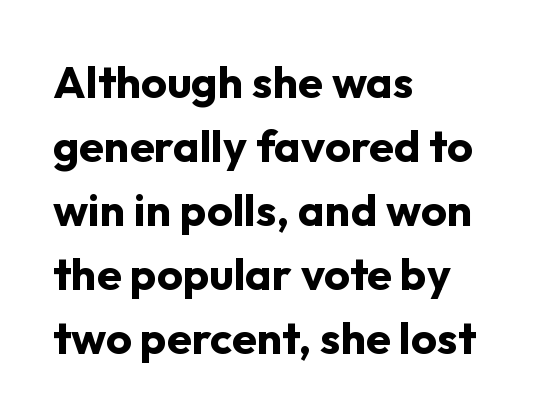
Q: Is the text bold? A: Yes.
Q: Is the text italic (slanted)? A: No, it is upright.
Q: Is the typeface a serif or a sans-serif typeface? A: Sans-serif.
Q: Is the text underlined? A: No.
Q: How is the paragraph aligned? A: Left-aligned.
Q: Is the spacing between letters normal or unusually wide? A: Normal.
Q: Is the spacing between lines tight, normal or loose? A: Normal.
Q: Width (condensed, normal, or wide)? A: Normal.
Q: Stroke contrast? A: Low.
Q: x-height? A: Medium.
Q: Monospaced? A: No.
